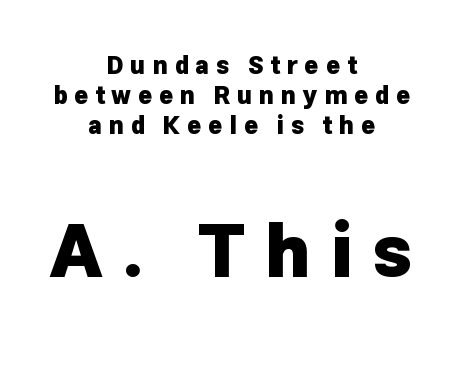
The second block has been scaled up relative to the first. The face used here is rendered with a markedly widened letterfit. The string is rendered with underlining switched off. The letters stand upright; this is a roman face. Is this a fixed-width face? No — the glyphs have proportional, varying widths. Heavy-handed strokes throughout: this text is bold.
